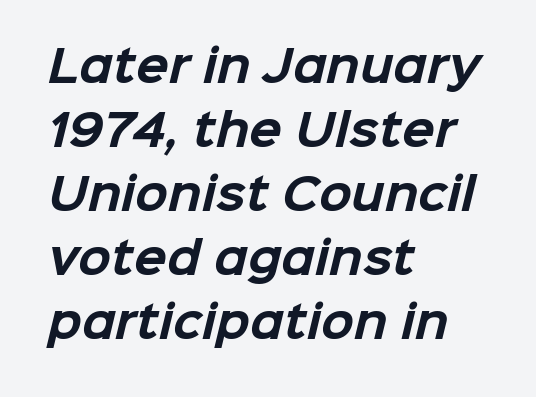
The image shows 43 px bold sans-serif type; set left-aligned, normal line spacing (1.49x), normal letter spacing, not underlined; low stroke contrast and a medium x-height.
